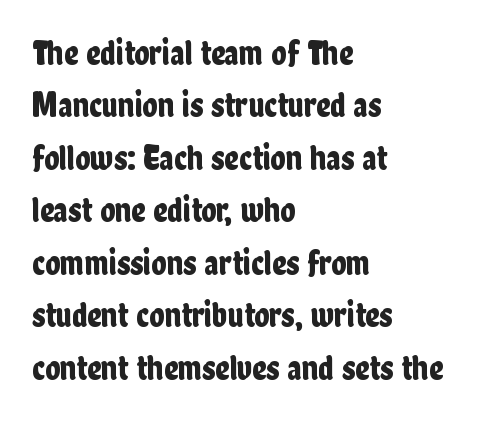
The image shows 35 px condensed sans-serif type, upright; set left-aligned, normal line spacing (1.5x), normal letter spacing, not underlined; low stroke contrast and a medium x-height.
